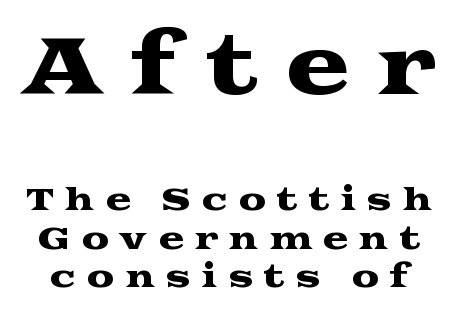
Q: Is the text italic (slanted)? A: No, it is upright.
Q: Is the typeface a serif or a sans-serif typeface? A: Serif.
Q: Is the text underlined? A: No.
Q: Is the spacing between letters normal or unusually wide? A: Unusually wide.
Q: Is the spacing between lines tight, normal or loose? A: Normal.
Q: Which block of text is set in a larger size, the first (top) or the second (bottom)? A: The first (top) one.
Q: Width (condensed, normal, or wide)? A: Wide.
Q: Stroke contrast? A: Medium.
Q: x-height? A: Medium.
Q: Monospaced? A: No.
